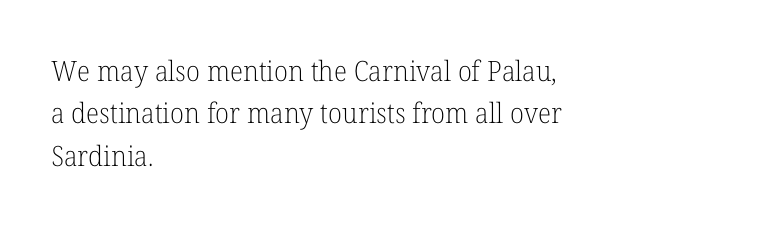
Q: Is the text bold? A: No.
Q: Is the text italic (slanted)? A: No, it is upright.
Q: Is the typeface a serif or a sans-serif typeface? A: Serif.
Q: Is the text underlined? A: No.
Q: How is the paragraph aligned? A: Left-aligned.
Q: Is the spacing between letters normal or unusually wide? A: Normal.
Q: Is the spacing between lines tight, normal or loose? A: Normal.
Q: Width (condensed, normal, or wide)? A: Normal.
Q: Stroke contrast? A: Low.
Q: x-height? A: Medium.
Q: Monospaced? A: No.
